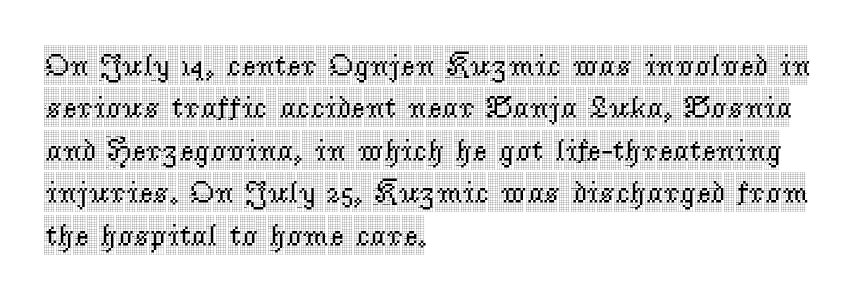
Q: Is the text italic (slanted)? A: No, it is upright.
Q: Is the typeface a serif or a sans-serif typeface? A: Serif.
Q: Is the text underlined? A: No.
Q: How is the paragraph aligned? A: Left-aligned.
Q: Is the spacing between letters normal or unusually wide? A: Normal.
Q: Is the spacing between lines tight, normal or loose? A: Normal.
Q: Width (condensed, normal, or wide)? A: Condensed.
Q: x-height? A: Large.
Q: Monospaced? A: No.
